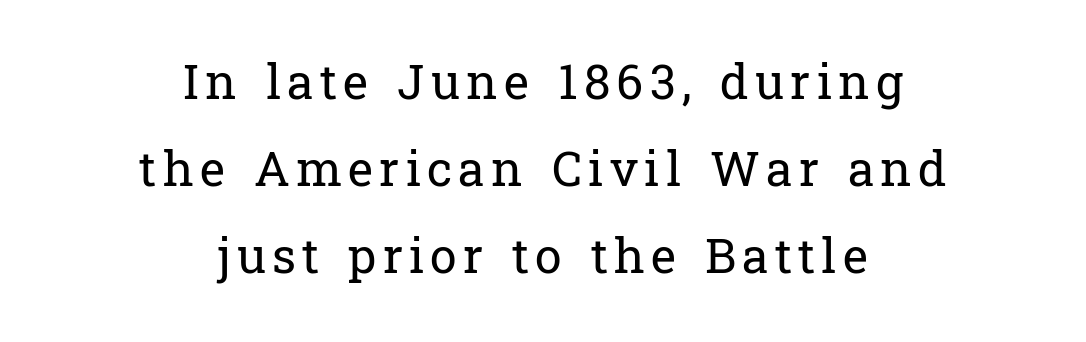
Every character sits straight up, as roman type does. A typesetter would call this proportional, since set widths differ per character. The space beneath each line is pristine and unruled. Caption: face not bold, strokes unweighted.
